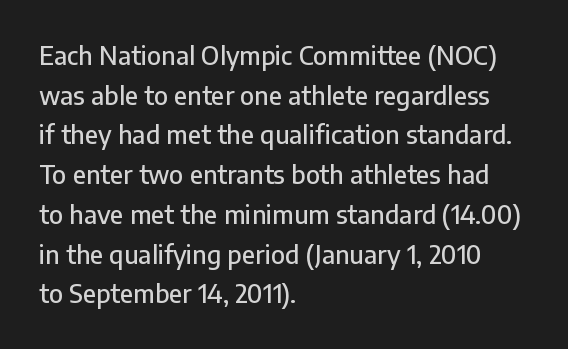
The image shows 25 px text type, upright; set left-aligned, normal line spacing (1.59x), normal letter spacing, not underlined.
